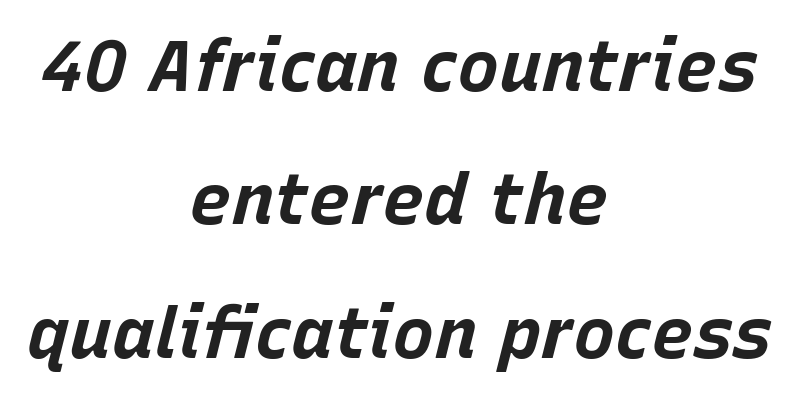
{"italic": "yes", "lean": "right", "slant_degrees": 15, "bold": "yes", "weight": "bold", "width": "normal", "stroke_contrast": "low", "x_height": "large", "monospaced": "no", "underline": "no", "align": "center", "line_spacing_ratio": 1.88, "letter_spacing": "normal", "letter_spacing_em": 0.0, "glyph_px": 71}
